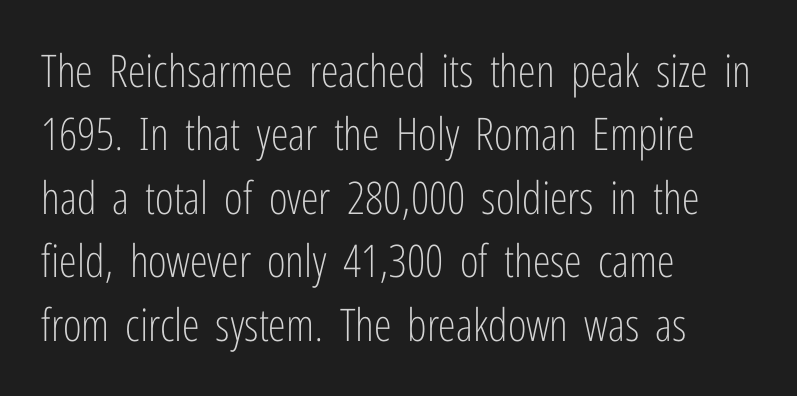
The image shows 45 px light, condensed sans-serif type, upright; set left-aligned, normal line spacing (1.41x), normal letter spacing, not underlined; low stroke contrast and a medium x-height.
